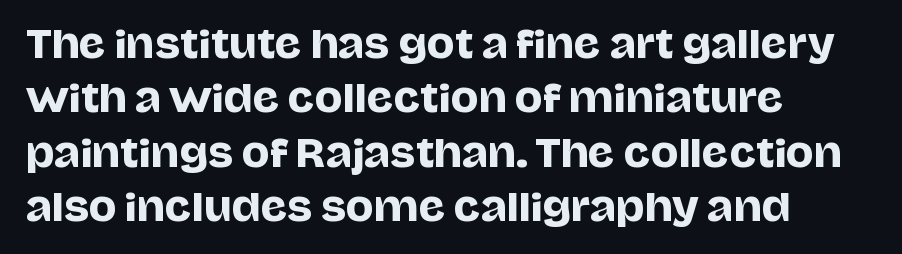
The image shows 37 px sans-serif type, upright; set left-aligned, normal line spacing (1.47x), normal letter spacing, not underlined; low stroke contrast and a large x-height.
